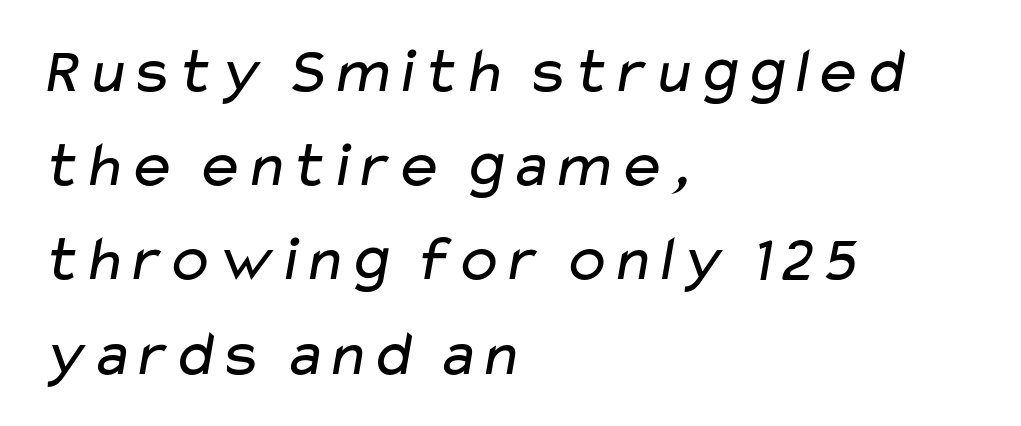
The image shows 65 px regular-weight, wide sans-serif type; set left-aligned, normal line spacing (1.45x), normal letter spacing, not underlined; low stroke contrast and a medium x-height.
